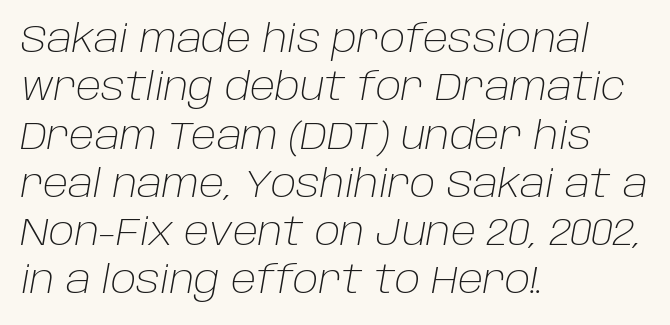
Q: Is the text bold? A: No.
Q: Is the text italic (slanted)? A: Yes, it leans right by about 10 degrees.
Q: Is the text underlined? A: No.
Q: How is the paragraph aligned? A: Left-aligned.
Q: Is the spacing between letters normal or unusually wide? A: Normal.
Q: Is the spacing between lines tight, normal or loose? A: Normal.
Q: Width (condensed, normal, or wide)? A: Normal.
Q: Stroke contrast? A: Low.
Q: x-height? A: Large.
Q: Monospaced? A: No.
